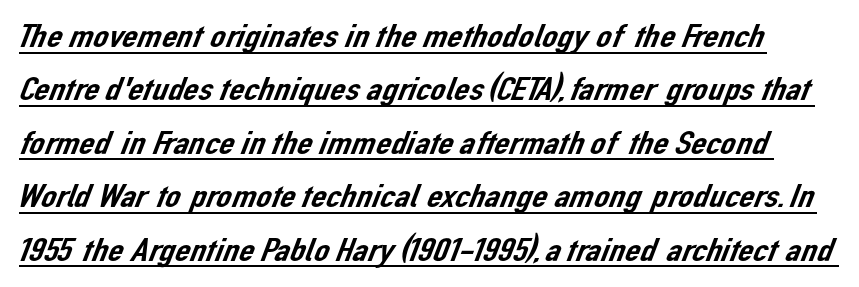
Type style note: lacks serifs. The passage shown has conventional tracking throughout. These lines are rendered in a variable-pitch font. Like a heading marked for emphasis, these lines bear an underscore.
